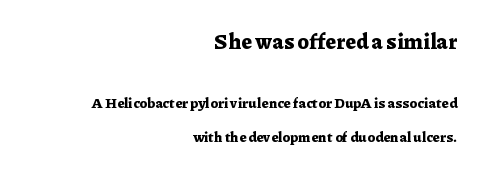
The image shows 21 px bold type, upright; set right-aligned, loose line spacing (2.4x), normal letter spacing, not underlined; the first (top) block is 1.5x larger.
